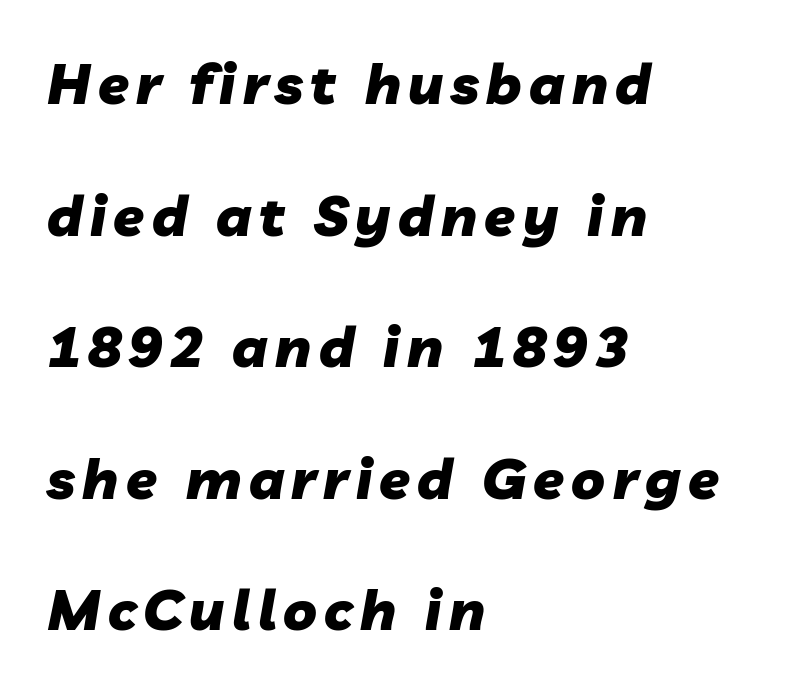
Q: Is the text bold? A: Yes.
Q: Is the text italic (slanted)? A: Yes, it leans right by about 10 degrees.
Q: Is the text underlined? A: No.
Q: How is the paragraph aligned? A: Left-aligned.
Q: Is the spacing between lines tight, normal or loose? A: Loose.
Q: Width (condensed, normal, or wide)? A: Normal.
Q: Stroke contrast? A: Low.
Q: x-height? A: Medium.
Q: Monospaced? A: No.
